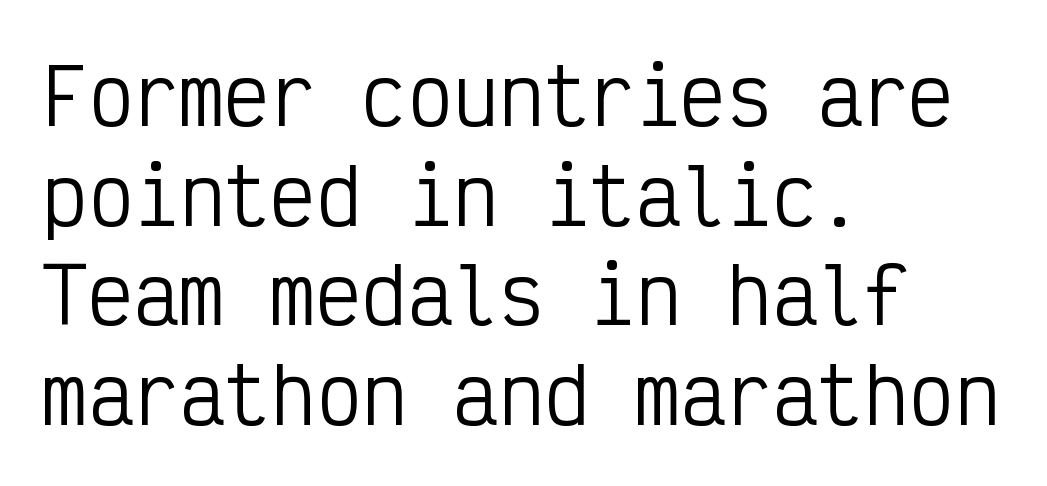
Q: Is the text bold? A: No.
Q: Is the text italic (slanted)? A: No, it is upright.
Q: Is the typeface a serif or a sans-serif typeface? A: Sans-serif.
Q: Is the text underlined? A: No.
Q: How is the paragraph aligned? A: Left-aligned.
Q: Is the spacing between letters normal or unusually wide? A: Normal.
Q: Is the spacing between lines tight, normal or loose? A: Normal.
Q: Width (condensed, normal, or wide)? A: Condensed.
Q: Stroke contrast? A: Low.
Q: x-height? A: Medium.
Q: Monospaced? A: Yes.
